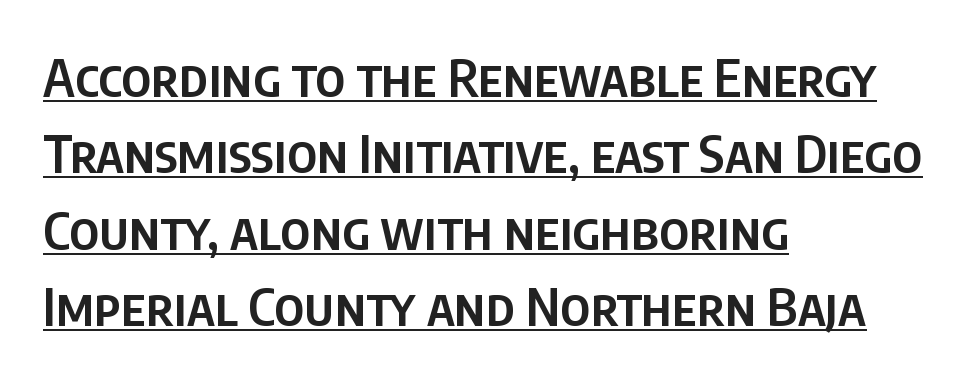
The text block is weighted toward the left margin, trailing off unevenly rightward. Students, observe the line beneath the letters — that is underlining. The line texture is even and compact thanks to regular tracking. What weight is shown? A semibold, between regular and bold.
